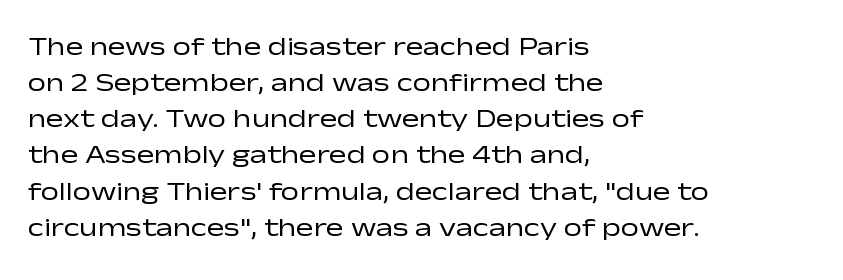
The image shows 26 px text type, upright; set left-aligned, normal line spacing (1.39x), normal letter spacing, not underlined.
